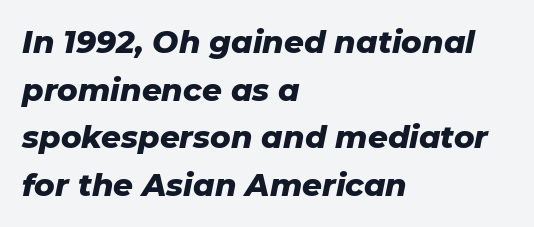
Compared with ordinary roman type, these characters are visibly tilted. Each word holds together tightly as a unit, with standard inter-letter gaps. A typesetter would call this proportional, since set widths differ per character. Leading: standard.
